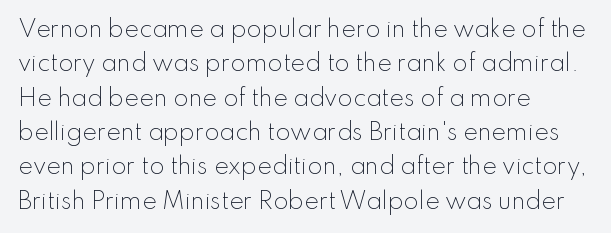
Q: Is the text bold? A: No.
Q: Is the text italic (slanted)? A: No, it is upright.
Q: Is the text underlined? A: No.
Q: How is the paragraph aligned? A: Left-aligned.
Q: Is the spacing between letters normal or unusually wide? A: Normal.
Q: Is the spacing between lines tight, normal or loose? A: Normal.
